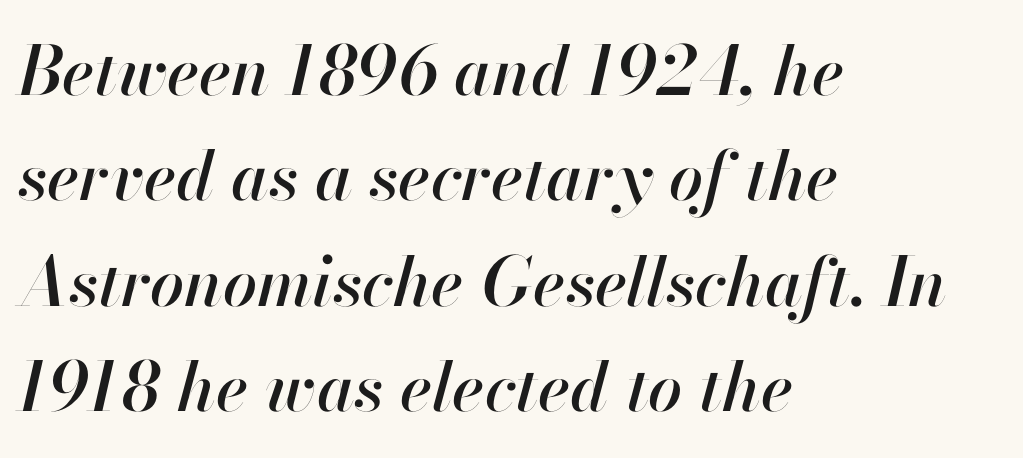
The image shows 68 px text type, italic (leaning right); set left-aligned, normal line spacing (1.55x), normal letter spacing, not underlined; high stroke contrast and a small x-height.
